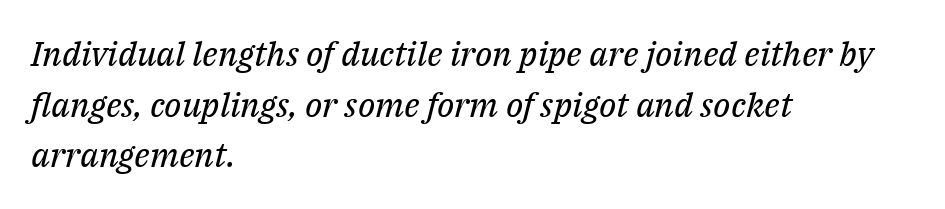
The whole block is typeset with a tilt. Small tapered or slab feet sit at the stroke ends, so this counts as serif. Alignment: flush left. Bold? No — there's no thickening of the strokes. In terms of leading, this rendering sits right in the middle. Proportional: the letters do not fall into vertical columns.
